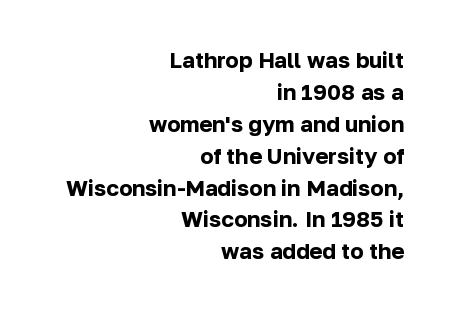
Q: Is the text bold? A: Yes.
Q: Is the text italic (slanted)? A: No, it is upright.
Q: Is the text underlined? A: No.
Q: How is the paragraph aligned? A: Right-aligned.
Q: Is the spacing between letters normal or unusually wide? A: Normal.
Q: Is the spacing between lines tight, normal or loose? A: Normal.
